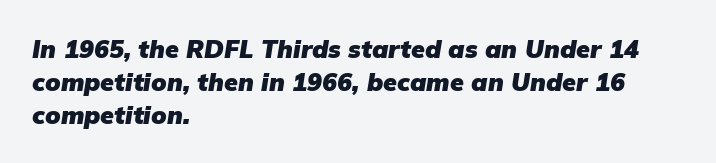
Q: Is the text bold? A: Yes.
Q: Is the text italic (slanted)? A: Yes, it leans right by about 9 degrees.
Q: Is the text underlined? A: No.
Q: How is the paragraph aligned? A: Left-aligned.
Q: Is the spacing between letters normal or unusually wide? A: Normal.
Q: Is the spacing between lines tight, normal or loose? A: Normal.
